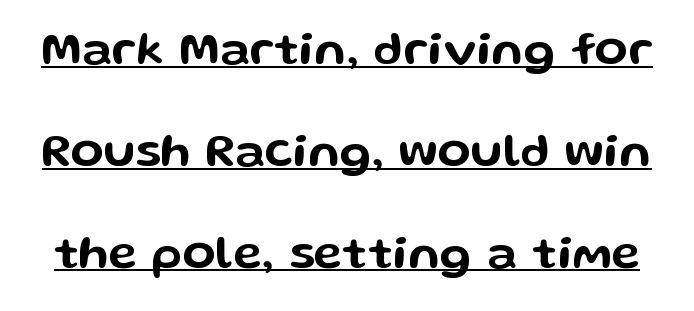
Q: Is the text italic (slanted)? A: No, it is upright.
Q: Is the typeface a serif or a sans-serif typeface? A: Sans-serif.
Q: Is the text underlined? A: Yes.
Q: Is the spacing between letters normal or unusually wide? A: Normal.
Q: Is the spacing between lines tight, normal or loose? A: Loose.
Q: Width (condensed, normal, or wide)? A: Wide.
Q: Stroke contrast? A: Low.
Q: x-height? A: Medium.
Q: Monospaced? A: No.
